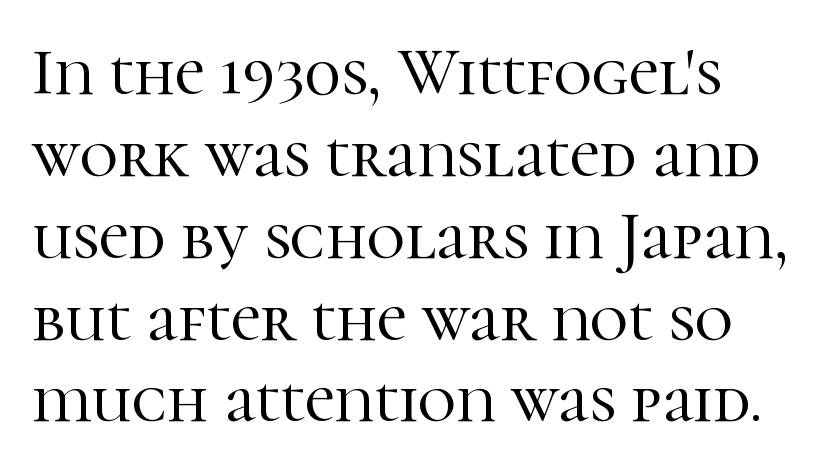
Teacher's note: observe the even left margin — that is flush-left alignment. Spacing verdict: proportional, widths tailored to each character. Observe the serifs anchoring each vertical stroke in this sample. A bare baseline throughout the passage. No extra tracking has been applied to these lines.
